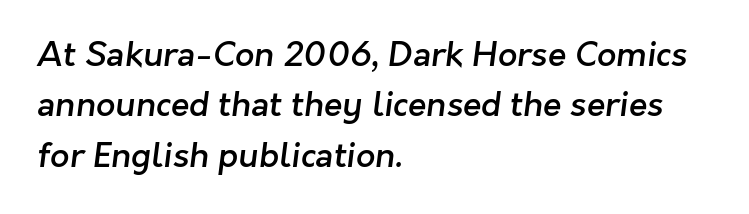
{"serif": "no", "bold": "semi", "weight": "semibold", "width": "normal", "stroke_contrast": "low", "x_height": "medium", "monospaced": "no", "underline": "no", "align": "left", "line_spacing": "normal", "line_spacing_ratio": 1.48, "letter_spacing": "normal", "letter_spacing_em": 0.0, "glyph_px": 34}
